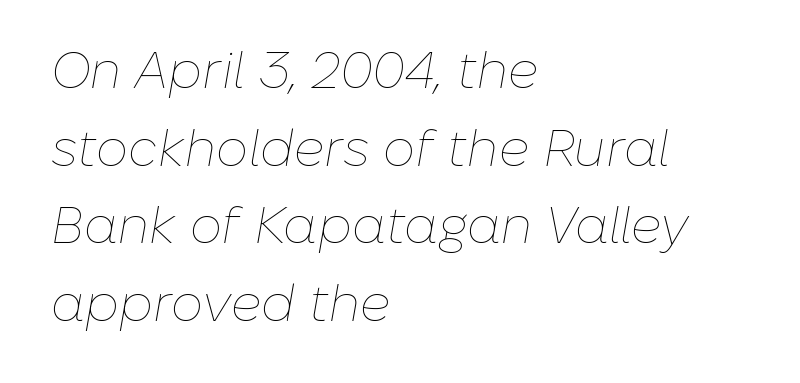
Q: Is the text bold? A: No.
Q: Is the text italic (slanted)? A: Yes, it leans right by about 10 degrees.
Q: Is the text underlined? A: No.
Q: How is the paragraph aligned? A: Left-aligned.
Q: Is the spacing between letters normal or unusually wide? A: Normal.
Q: Is the spacing between lines tight, normal or loose? A: Normal.
Q: Width (condensed, normal, or wide)? A: Normal.
Q: Stroke contrast? A: Low.
Q: x-height? A: Medium.
Q: Monospaced? A: No.
